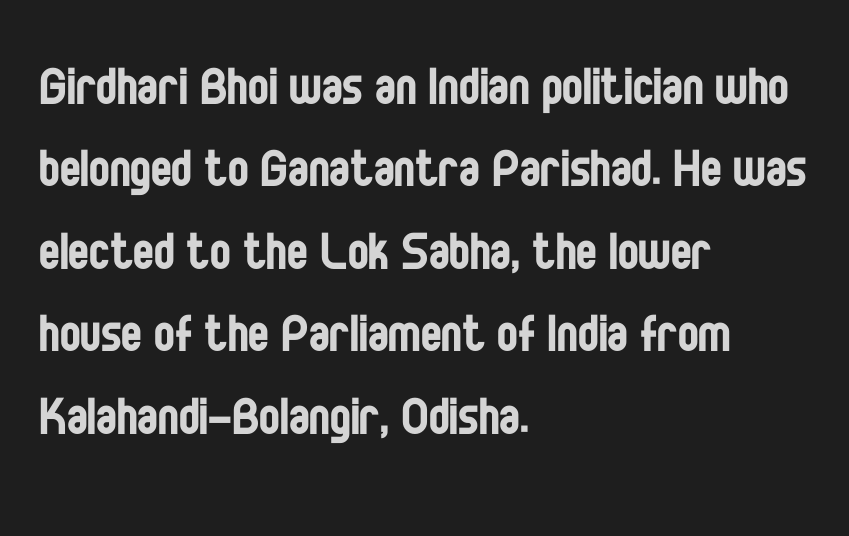
The image shows 62 px regular-weight, condensed sans-serif type, upright; set left-aligned, normal line spacing (1.33x), normal letter spacing, not underlined; low stroke contrast and a large x-height.
